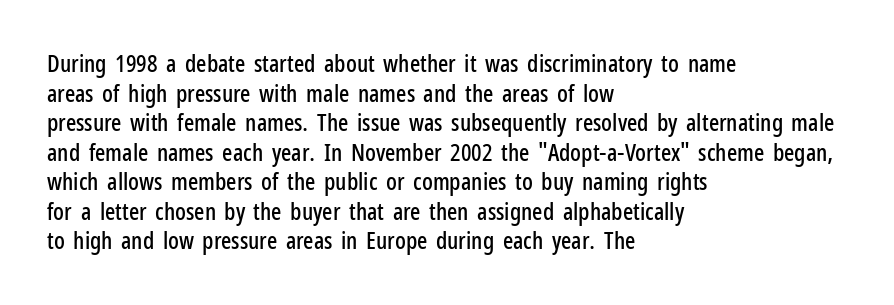
{"italic": "no", "underline": "no", "align": "left", "line_spacing_ratio": 1.23, "letter_spacing": "normal", "letter_spacing_em": 0.0, "glyph_px": 24}
